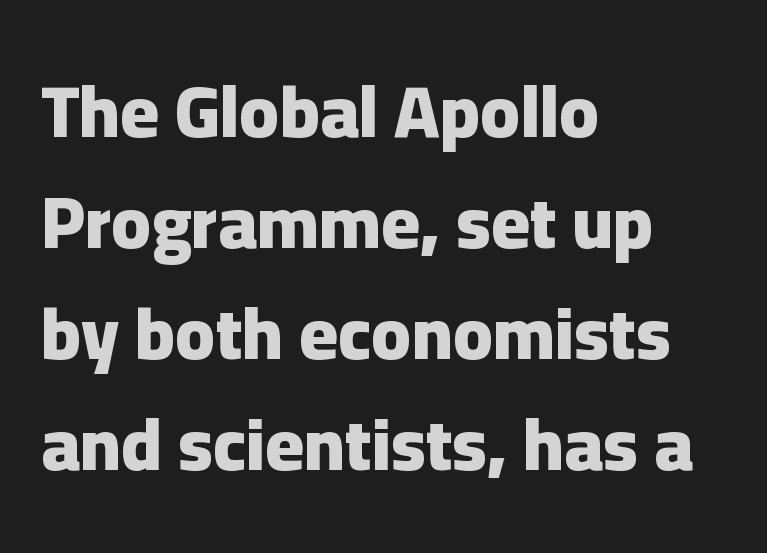
Weight check: bold — yes, fully. Vertical spacing — default. Line starts are locked; line ends wander. The face used here is proportionally spaced, like ordinary book or web type. A typesetter would label this face a sans. The area under the type is left untouched.
